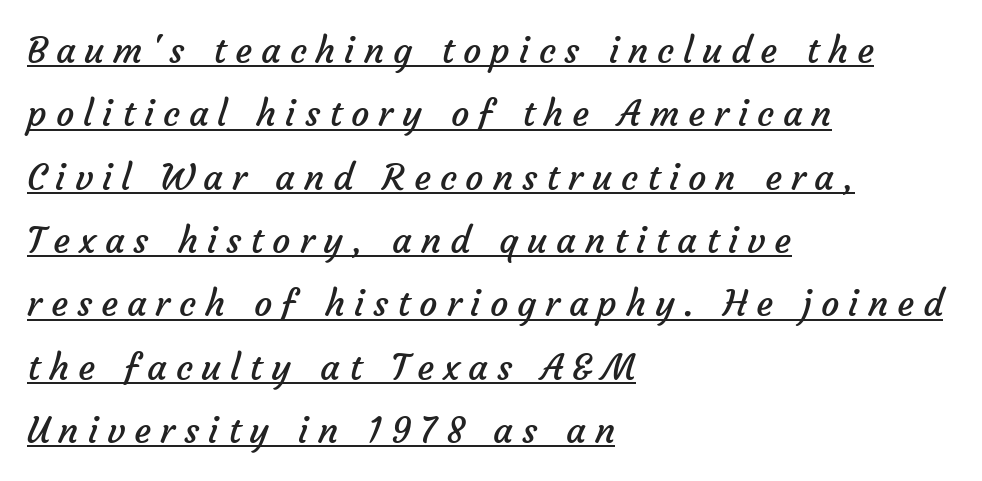
The image shows 36 px regular-weight sans-serif type; set left-aligned, line spacing 1.76x, unusually wide letter spacing (+0.25 em), underlined; low stroke contrast and a medium x-height.
